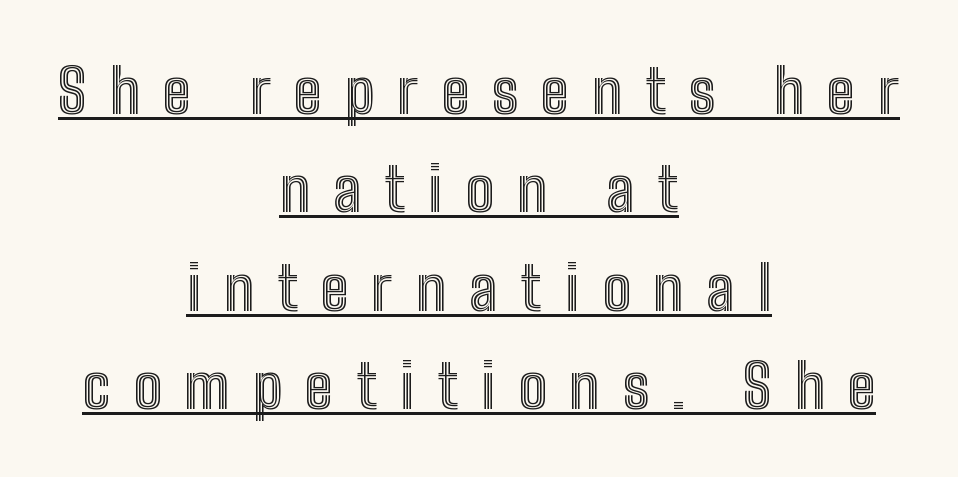
The image shows 60 px condensed type, upright; set centered, normal line spacing (1.64x), unusually wide letter spacing (+0.38 em), underlined; a medium x-height.
